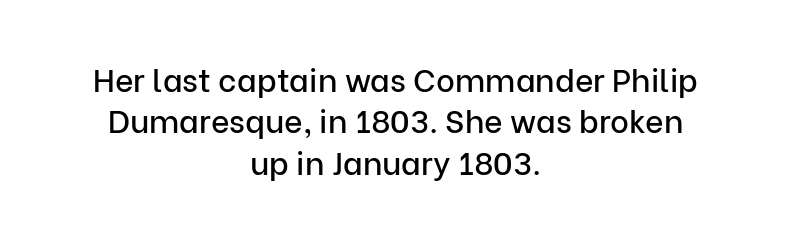
Every character sits straight up, as roman type does. Every row of glyphs is offset so its center matches the block's center. The rendering keeps characters at their native spacing. Regular leading.
